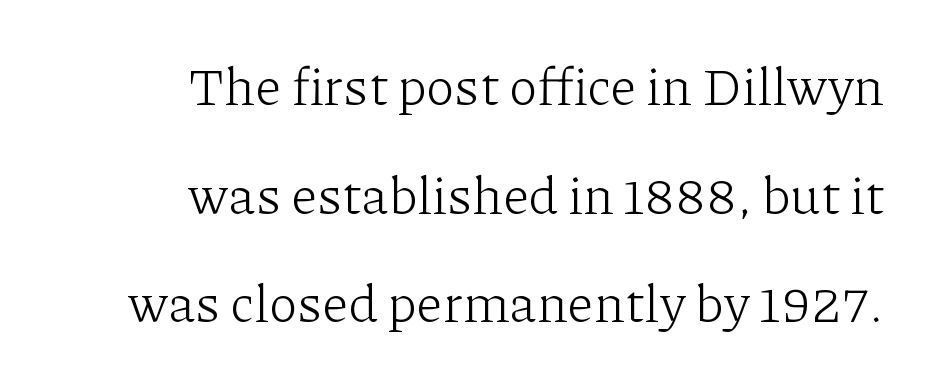
{"serif": "yes", "italic": "no", "bold": "no", "weight": "light", "width": "normal", "stroke_contrast": "low", "x_height": "medium", "monospaced": "no", "underline": "no", "align": "right", "line_spacing": "loose", "line_spacing_ratio": 2.05, "letter_spacing": "normal", "letter_spacing_em": 0.0, "glyph_px": 53}
